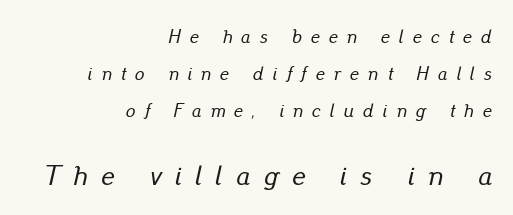
Here the designer chose a conventional face with non-uniform glyph widths. Compared with ordinary roman type, these characters are visibly tilted. Reading top to bottom, the characters get bigger at the block break. Horizontal alignment here is rightward, an uncommon choice for prose. What's the leading like? Stretched, with rows far apart.
